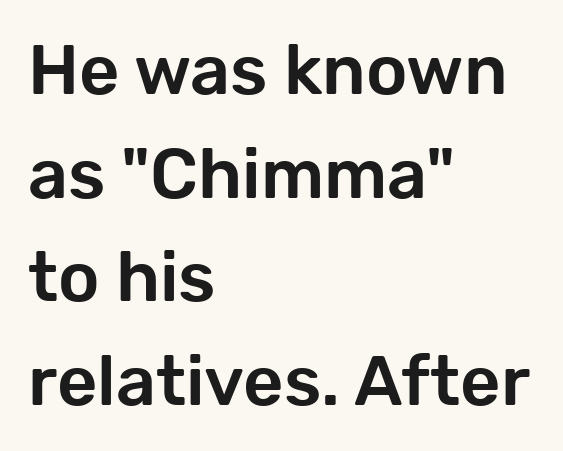
{"serif": "no", "italic": "no", "width": "normal", "stroke_contrast": "low", "x_height": "medium", "monospaced": "no", "underline": "no", "align": "left", "line_spacing": "normal", "line_spacing_ratio": 1.48, "letter_spacing": "normal", "letter_spacing_em": 0.0, "glyph_px": 70}
